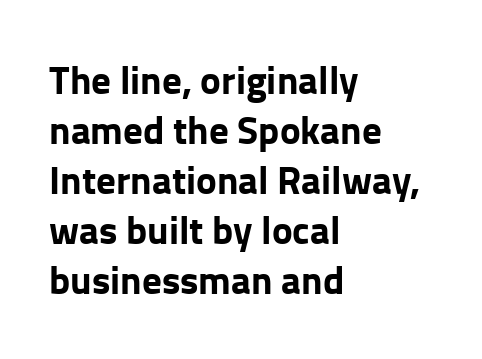
Typesetter's note: full bold, strokes at maximum text heaviness. Characters follow at the spacing the type designer built in. No feet cap the strokes, marking this as sans-serif type. Is this a fixed-width face? No — the glyphs have proportional, varying widths. The axis of the letterforms is exactly vertical.
